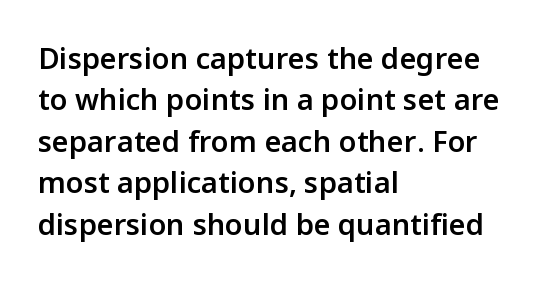
{"serif": "no", "italic": "no", "bold": "semi", "weight": "semibold", "width": "normal", "stroke_contrast": "low", "x_height": "medium", "monospaced": "no", "underline": "no", "align": "left", "line_spacing": "normal", "line_spacing_ratio": 1.43, "letter_spacing": "normal", "letter_spacing_em": 0.0, "glyph_px": 29}
